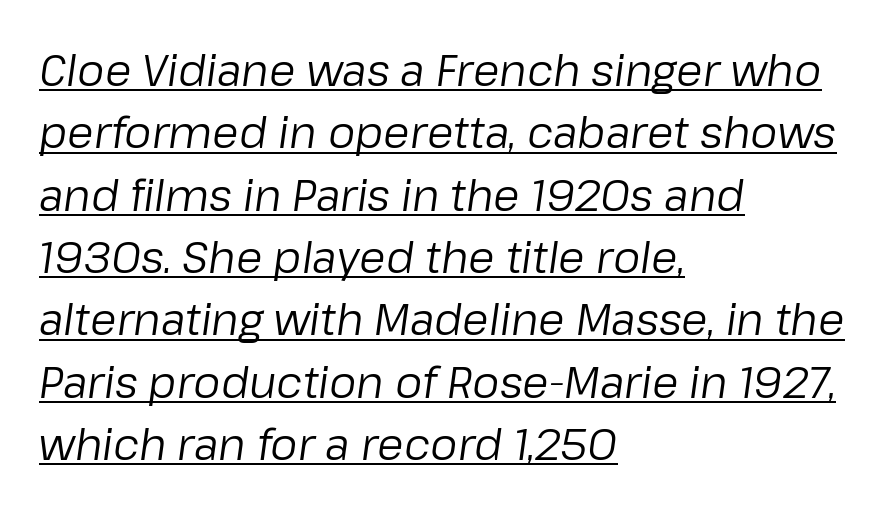
Is the stroke heavy? The answer is a plain regular-or-lighter. Here the designer chose a conventional face with non-uniform glyph widths. Nobody touched the tracking dial on this one. Each line of the rendering has a horizontal stroke beneath the glyphs. The block of text has a typical density, with ordinary space between rows. The rag falls on the right side of this text block.
